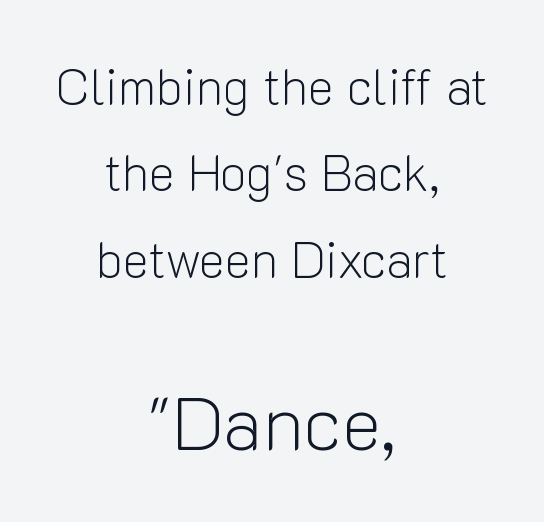
{"serif": "no", "italic": "no", "bold": "no", "weight": "light", "width": "normal", "stroke_contrast": "low", "x_height": "medium", "monospaced": "no", "underline": "no", "align": "center", "line_spacing_ratio": 1.73, "letter_spacing": "normal", "letter_spacing_em": 0.0, "larger_block": "second", "size_ratio": 1.5, "glyph_px": 75}
